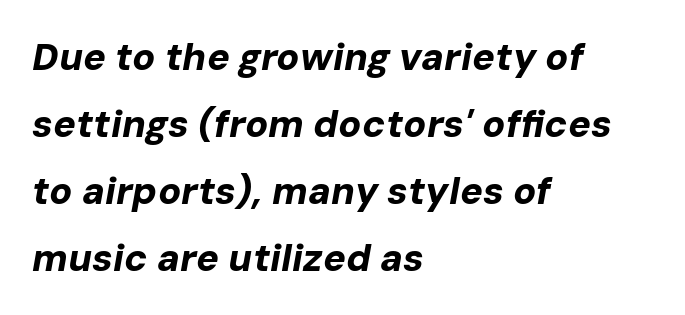
{"italic": "yes", "lean": "right", "slant_degrees": 10, "bold": "yes", "weight": "bold", "width": "normal", "stroke_contrast": "low", "x_height": "medium", "monospaced": "no", "underline": "no", "align": "left", "line_spacing_ratio": 1.76, "letter_spacing": "normal", "letter_spacing_em": 0.0, "glyph_px": 38}
